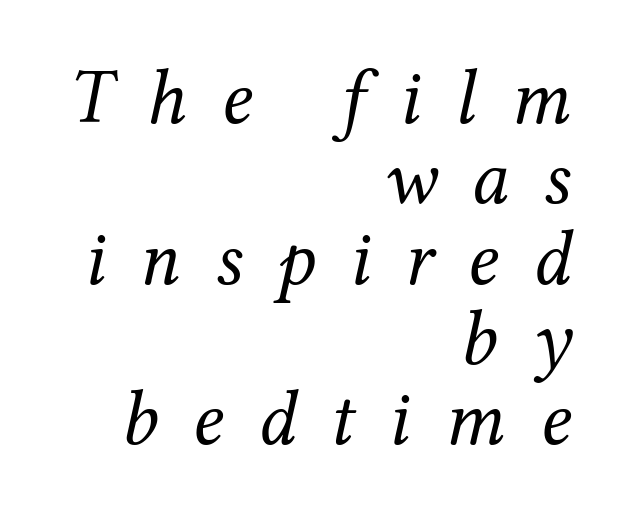
The image shows 78 px regular-weight serif type, italic (leaning right); set right-aligned, tight line spacing (1.03x), unusually wide letter spacing (+0.44 em), not underlined; medium stroke contrast and a medium x-height.
